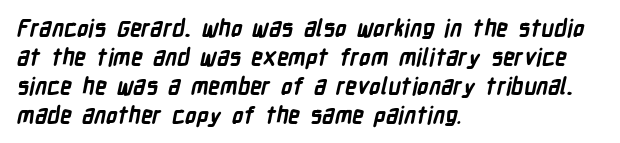
{"bold": "yes", "underline": "no", "align": "left", "line_spacing": "normal", "line_spacing_ratio": 1.26, "letter_spacing": "normal", "letter_spacing_em": 0.0, "glyph_px": 23}
